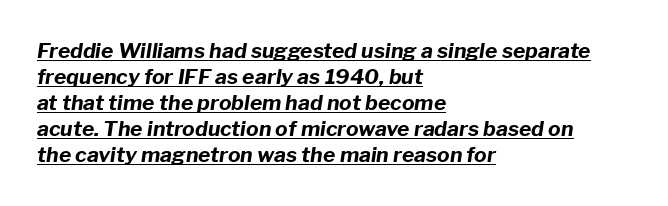
Yep, that's italic — everything's leaning. Tracking value appears to be zero — textbook default spacing. Chunky letters — that's bold for sure. A baseline rule has been typeset under these characters. In CSS terms this would be text-align: left.
